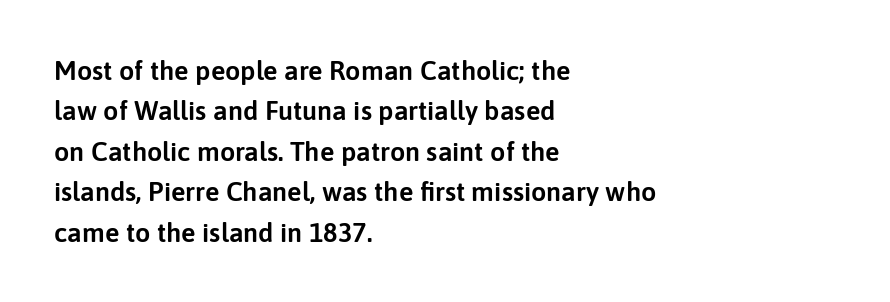
No italicization has been applied; the sample stays upright. This block has exactly the height ordinary leading produces. Students, note that the glyphs here touch the page at normal intervals. Typeset ragged right — the left edge is the straight one.
